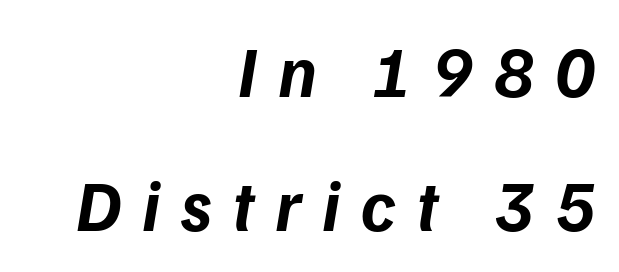
{"serif": "no", "bold": "yes", "weight": "bold", "width": "normal", "stroke_contrast": "low", "x_height": "medium", "monospaced": "no", "underline": "no", "align": "right", "line_spacing_ratio": 1.89, "letter_spacing": "wide", "letter_spacing_em": 0.29, "glyph_px": 71}
